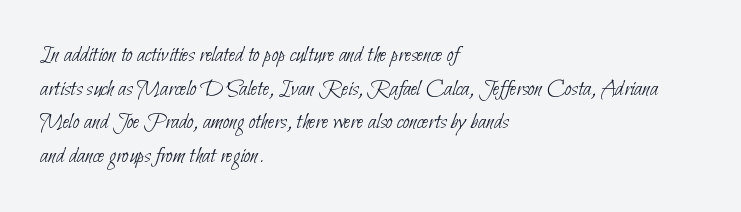
The image shows 24 px text type; set left-aligned, normal line spacing (1.4x), normal letter spacing, not underlined.
